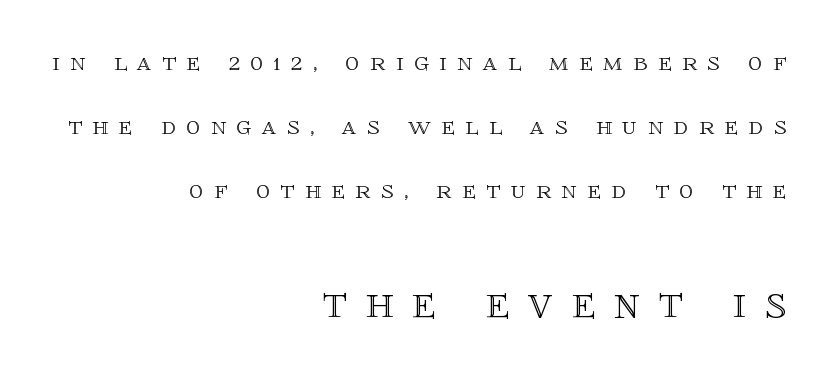
Q: Is the text italic (slanted)? A: No, it is upright.
Q: Is the text underlined? A: No.
Q: How is the paragraph aligned? A: Right-aligned.
Q: Is the spacing between letters normal or unusually wide? A: Unusually wide.
Q: Is the spacing between lines tight, normal or loose? A: Loose.
Q: Which block of text is set in a larger size, the first (top) or the second (bottom)? A: The second (bottom) one.
Q: Width (condensed, normal, or wide)? A: Normal.
Q: x-height? A: Large.
Q: Monospaced? A: No.
